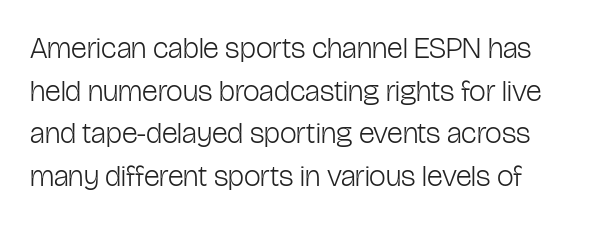
Quick note: not italic, upright. Nobody touched the tracking dial on this one. Check where the strokes stop: nothing finishes them off — pure sans. Varying glyph widths throughout — classic text-font behaviour. The string is rendered with underlining switched off.
